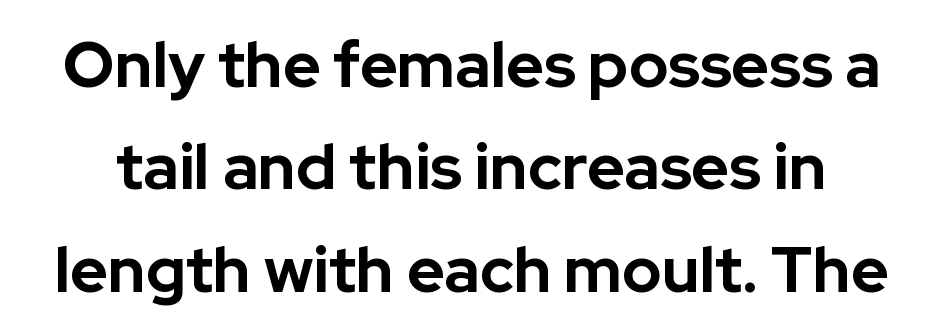
Q: Is the text bold? A: Yes.
Q: Is the text italic (slanted)? A: No, it is upright.
Q: Is the typeface a serif or a sans-serif typeface? A: Sans-serif.
Q: Is the text underlined? A: No.
Q: Is the spacing between letters normal or unusually wide? A: Normal.
Q: Is the spacing between lines tight, normal or loose? A: Normal.
Q: Width (condensed, normal, or wide)? A: Normal.
Q: Stroke contrast? A: Low.
Q: x-height? A: Medium.
Q: Monospaced? A: No.
